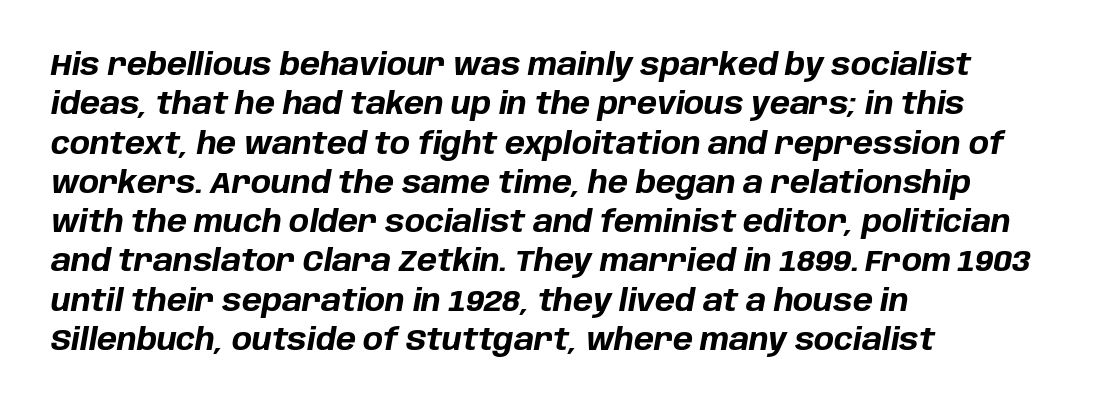
The image shows 30 px bold type, italic (leaning right); set left-aligned, normal line spacing (1.31x), normal letter spacing, not underlined; low stroke contrast and a large x-height.
